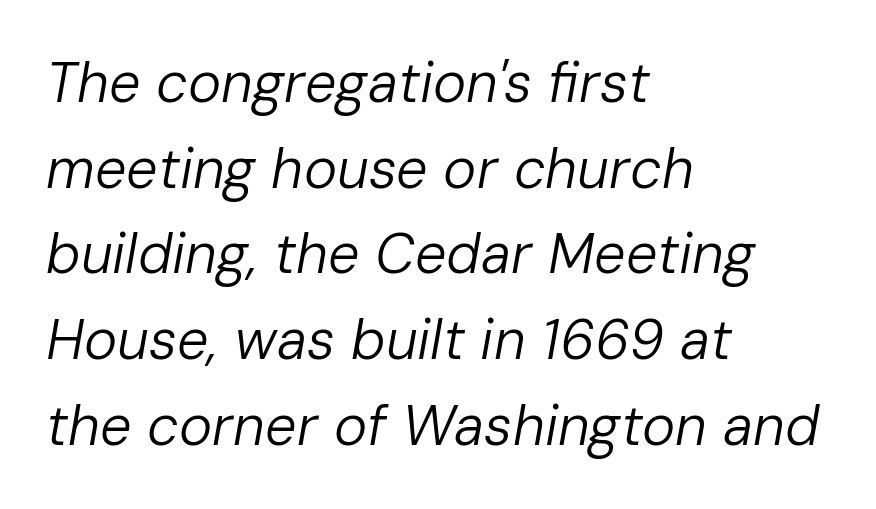
The image shows 56 px regular-weight type, italic (leaning right); set left-aligned, normal line spacing (1.53x), normal letter spacing, not underlined; low stroke contrast and a medium x-height.
